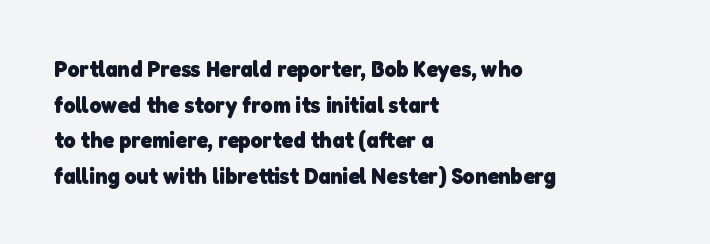
{"bold": "yes", "underline": "no", "align": "left", "line_spacing": "normal", "line_spacing_ratio": 1.55, "letter_spacing": "normal", "letter_spacing_em": 0.0, "glyph_px": 23}
